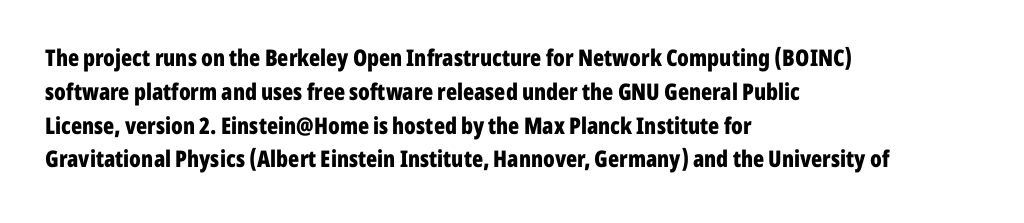
{"italic": "no", "bold": "yes", "underline": "no", "align": "left", "line_spacing": "normal", "line_spacing_ratio": 1.47, "letter_spacing": "normal", "letter_spacing_em": 0.0, "glyph_px": 23}
